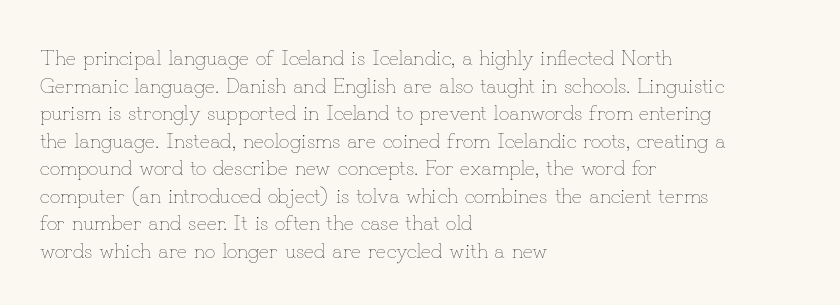
{"italic": "no", "bold": "no", "underline": "no", "align": "left", "line_spacing": "normal", "line_spacing_ratio": 1.31, "letter_spacing": "normal", "letter_spacing_em": 0.0, "glyph_px": 21}
